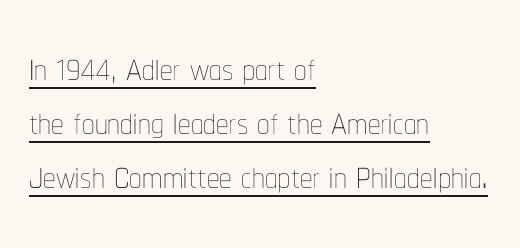
{"italic": "no", "bold": "no", "weight": "thin", "width": "condensed", "stroke_contrast": "low", "x_height": "medium", "monospaced": "no", "underline": "yes", "align": "left", "line_spacing": "tight", "line_spacing_ratio": 1.08, "letter_spacing": "normal", "letter_spacing_em": 0.0, "glyph_px": 50}
